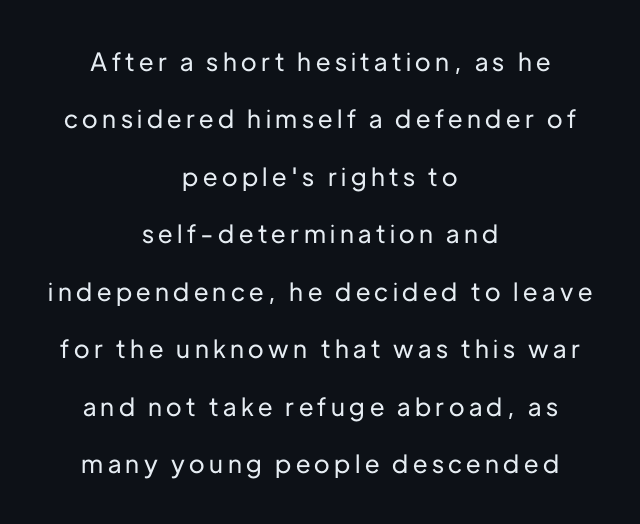
{"italic": "no", "underline": "no", "align": "center", "line_spacing": "loose", "line_spacing_ratio": 2.3, "glyph_px": 25}
